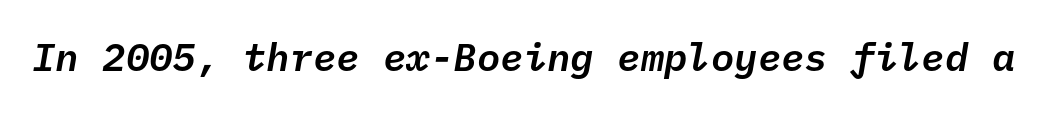
Is the type slanted? Yes — the strokes lean at a clear angle. The face used here is rendered with its standard letterfit. The passage shown is typed in a monospace face where columns stay perfectly aligned. Glance below the letters and you will spot only blank space.
